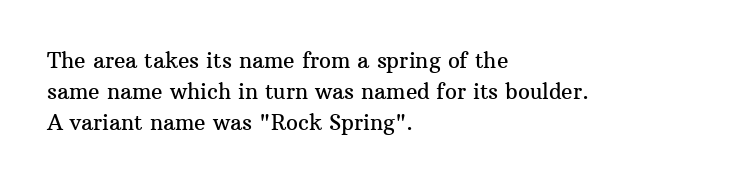
{"italic": "no", "underline": "no", "align": "left", "line_spacing": "normal", "line_spacing_ratio": 1.48, "letter_spacing": "normal", "letter_spacing_em": 0.0, "glyph_px": 21}
